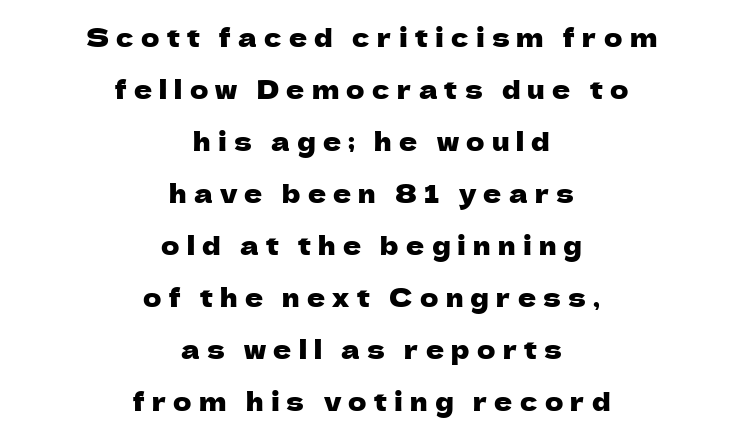
{"italic": "no", "underline": "no", "align": "center", "line_spacing": "loose", "line_spacing_ratio": 2.08, "letter_spacing": "wide", "letter_spacing_em": 0.29, "glyph_px": 25}
